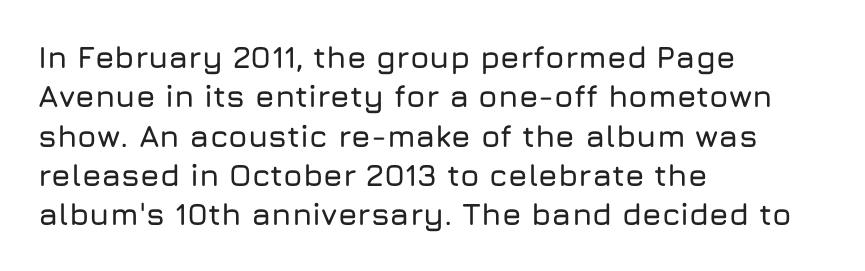
Q: Is the text italic (slanted)? A: No, it is upright.
Q: Is the typeface a serif or a sans-serif typeface? A: Sans-serif.
Q: Is the text underlined? A: No.
Q: How is the paragraph aligned? A: Left-aligned.
Q: Is the spacing between letters normal or unusually wide? A: Normal.
Q: Is the spacing between lines tight, normal or loose? A: Normal.
Q: Width (condensed, normal, or wide)? A: Normal.
Q: Stroke contrast? A: Low.
Q: x-height? A: Medium.
Q: Monospaced? A: No.
